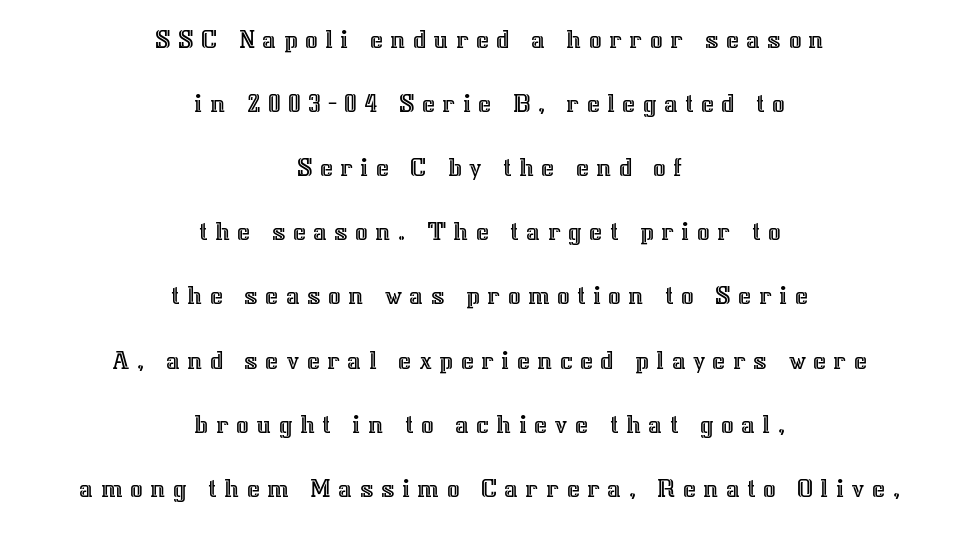
Q: Is the text italic (slanted)? A: No, it is upright.
Q: Is the text underlined? A: No.
Q: How is the paragraph aligned? A: Centered.
Q: Is the spacing between letters normal or unusually wide? A: Unusually wide.
Q: Is the spacing between lines tight, normal or loose? A: Loose.
Q: Width (condensed, normal, or wide)? A: Normal.
Q: x-height? A: Medium.
Q: Monospaced? A: No.
